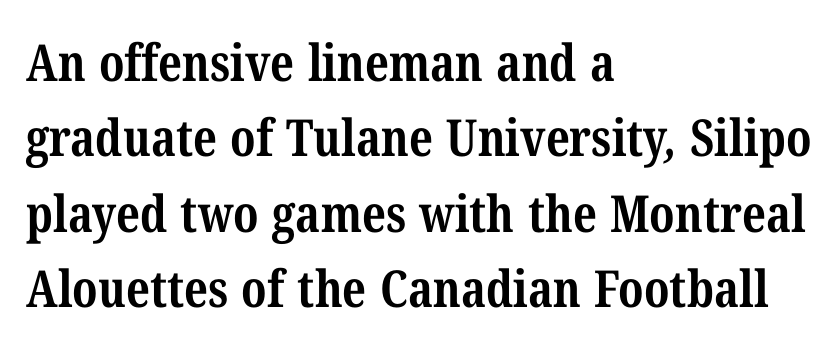
{"serif": "yes", "bold": "yes", "weight": "bold", "width": "condensed", "stroke_contrast": "medium", "x_height": "medium", "monospaced": "no", "underline": "no", "align": "left", "line_spacing": "normal", "line_spacing_ratio": 1.48, "letter_spacing": "normal", "letter_spacing_em": 0.0, "glyph_px": 51}
